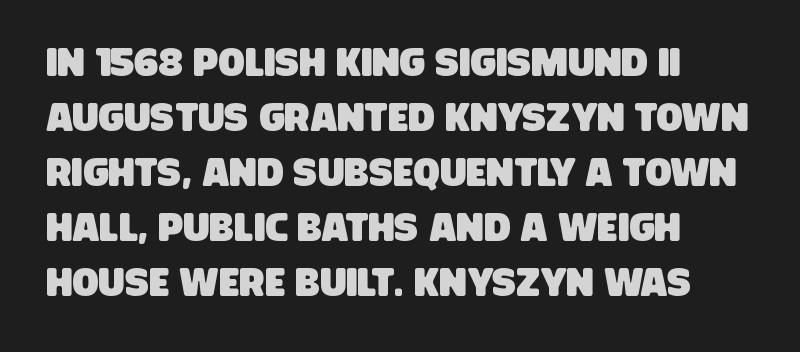
This rendering leaves character spacing at its baseline value. A typesetter would call this proportional, since set widths differ per character. This rendering employs a face without finishing strokes, i.e., a sans-serif. These lines stack with their left ends in a neat column. The lines sit at an ordinary, default distance from one another. Beneath every word, the page is bare.
